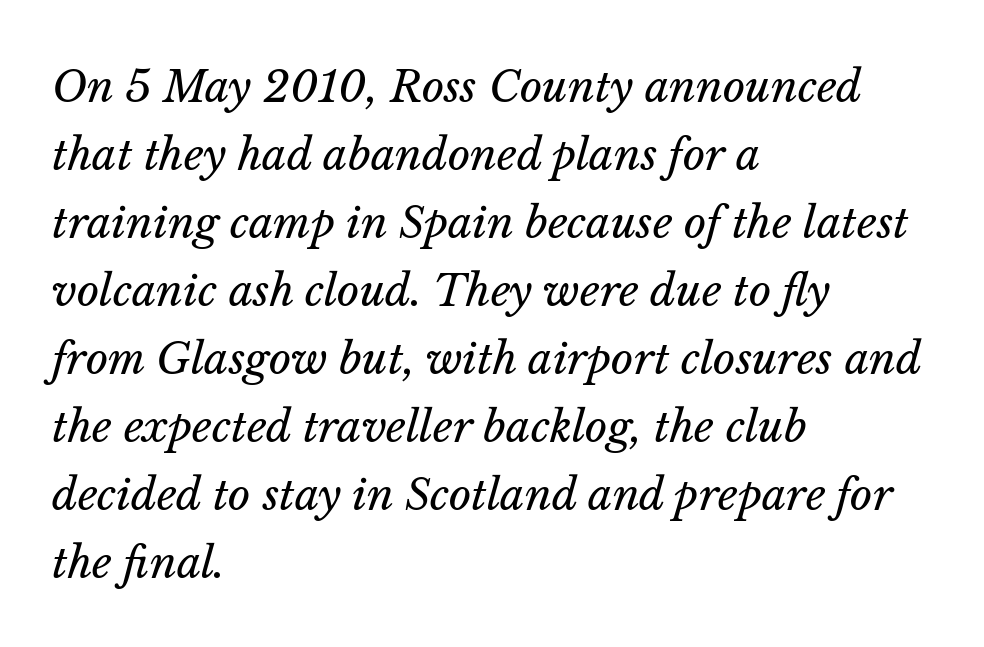
Looking at the ascenders, they clearly lean. The vertical gap from one line to the next is medium. A typesetter would call this proportional, since set widths differ per character. Has an underline been added? It has not.
